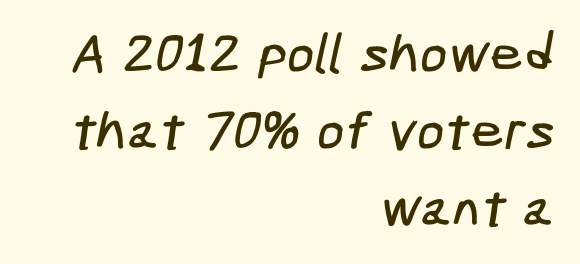
{"serif": "no", "width": "condensed", "stroke_contrast": "low", "x_height": "medium", "underline": "no", "align": "right", "line_spacing": "normal", "line_spacing_ratio": 1.43, "letter_spacing": "normal", "letter_spacing_em": 0.0, "glyph_px": 54}
